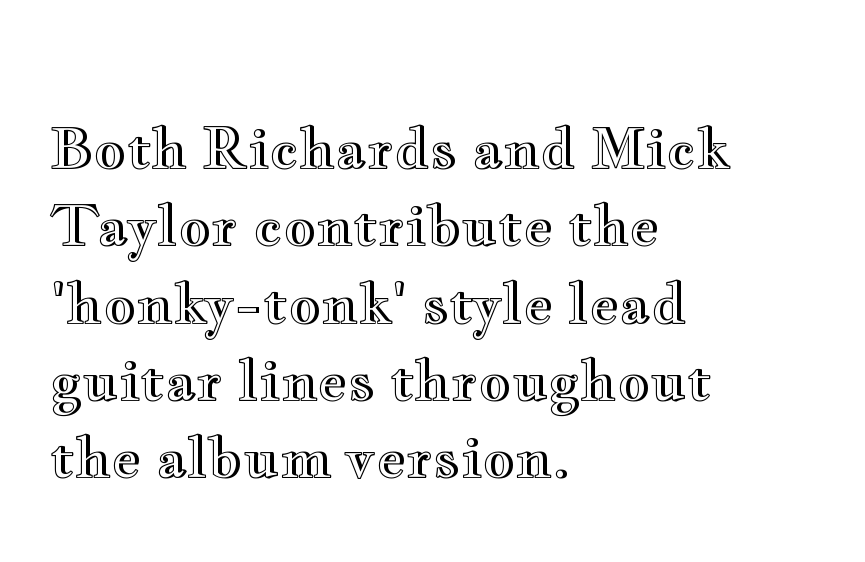
{"italic": "no", "width": "wide", "x_height": "small", "monospaced": "no", "underline": "no", "align": "left", "line_spacing": "normal", "line_spacing_ratio": 1.38, "letter_spacing": "normal", "letter_spacing_em": 0.0, "glyph_px": 56}
